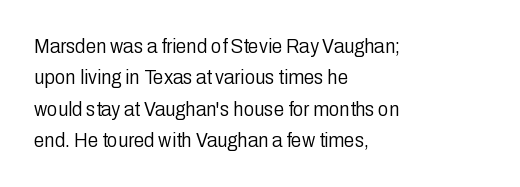
The image shows 21 px text type, upright; set left-aligned, normal line spacing (1.5x), normal letter spacing, not underlined.
